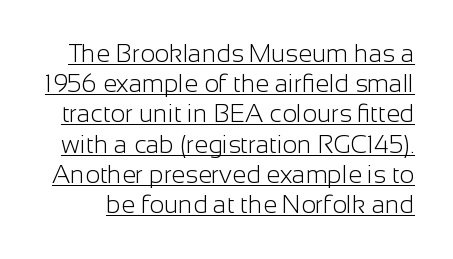
The glyphs are accompanied by a horizontal stroke just below them. Vertical strokes here are truly vertical. The face looks like a standard text weight, possibly lighter. Characters follow at the spacing the type designer built in.
